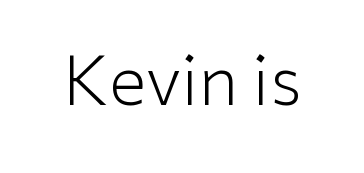
{"serif": "no", "italic": "no", "bold": "no", "weight": "light", "width": "normal", "stroke_contrast": "low", "x_height": "medium", "monospaced": "no", "underline": "no", "letter_spacing": "normal", "letter_spacing_em": 0.0, "glyph_px": 68}
